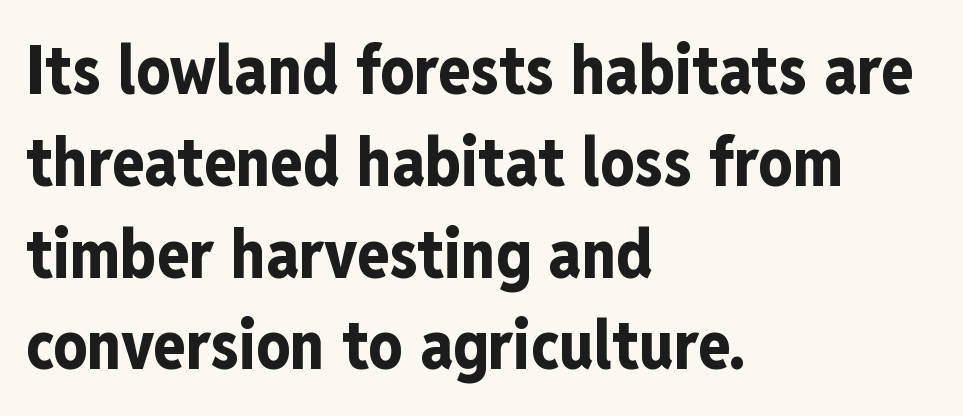
{"serif": "no", "italic": "no", "bold": "yes", "weight": "bold", "width": "condensed", "stroke_contrast": "low", "x_height": "medium", "monospaced": "no", "underline": "no", "align": "left", "line_spacing": "normal", "line_spacing_ratio": 1.37, "letter_spacing": "normal", "letter_spacing_em": 0.0, "glyph_px": 67}
